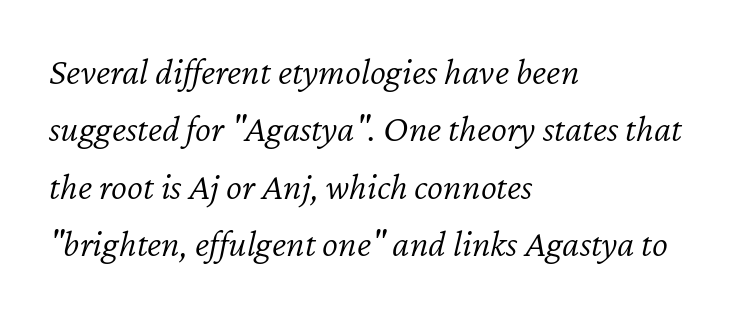
{"italic": "yes", "lean": "right", "slant_degrees": 12, "bold": "no", "weight": "light", "width": "normal", "stroke_contrast": "low", "x_height": "medium", "monospaced": "no", "underline": "no", "align": "left", "line_spacing": "normal", "line_spacing_ratio": 1.51, "letter_spacing": "normal", "letter_spacing_em": 0.0, "glyph_px": 38}
